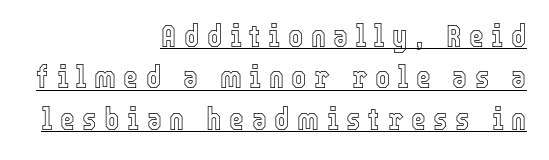
Q: Is the text italic (slanted)? A: No, it is upright.
Q: Is the text underlined? A: Yes.
Q: How is the paragraph aligned? A: Right-aligned.
Q: Is the spacing between letters normal or unusually wide? A: Unusually wide.
Q: Is the spacing between lines tight, normal or loose? A: Normal.
Q: Width (condensed, normal, or wide)? A: Condensed.
Q: x-height? A: Medium.
Q: Monospaced? A: No.
